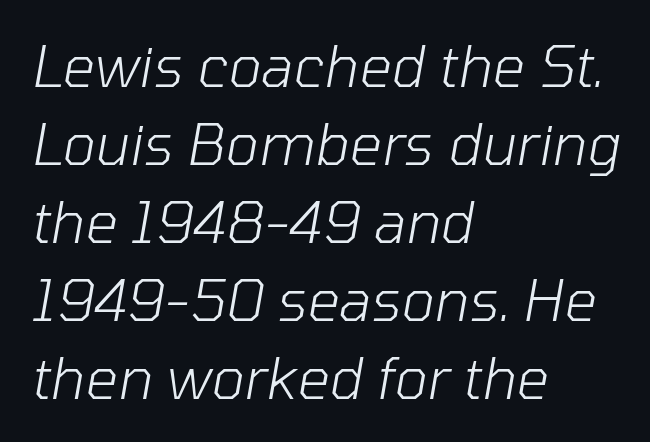
You can tell it's italic because the verticals aren't actually vertical. Alignment: flush left. Interline gaps are of average width in this sample. The letters advance in unequal steps, a hallmark of proportional type. The baseline area is clear.
